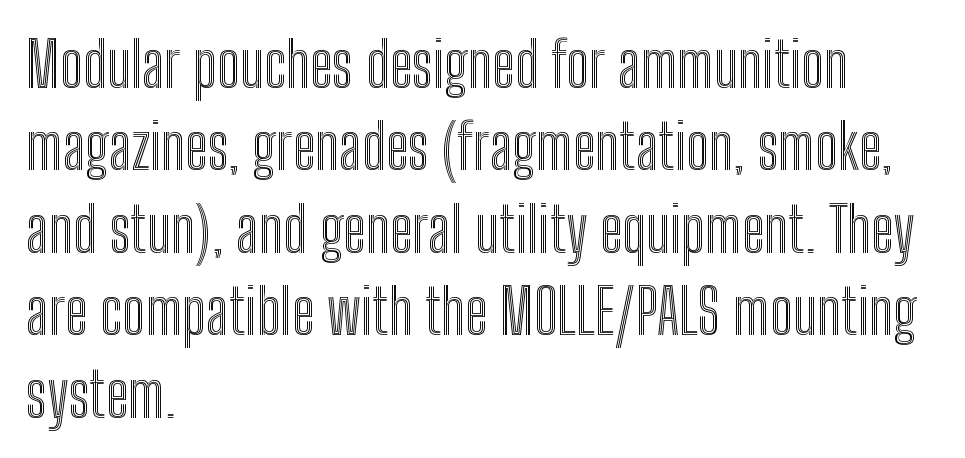
{"italic": "no", "width": "condensed", "x_height": "medium", "monospaced": "no", "underline": "no", "align": "left", "line_spacing": "normal", "line_spacing_ratio": 1.33, "letter_spacing": "normal", "letter_spacing_em": 0.0, "glyph_px": 62}
